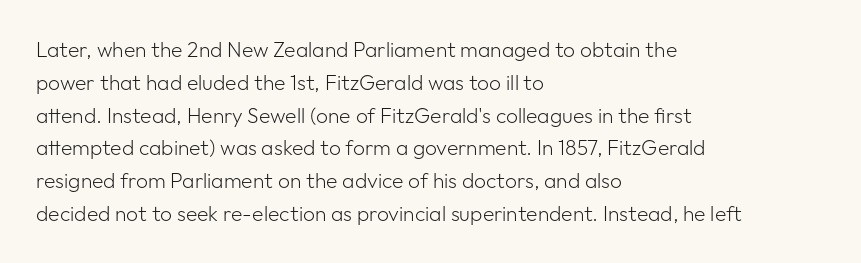
{"italic": "no", "bold": "no", "underline": "no", "align": "left", "line_spacing": "normal", "line_spacing_ratio": 1.56, "letter_spacing": "normal", "letter_spacing_em": 0.0, "glyph_px": 21}
